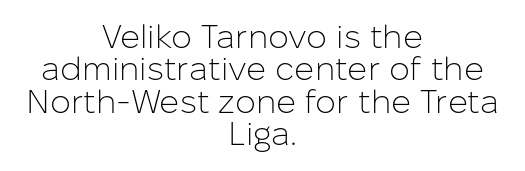
The letters look calm and open, with moderate or lighter stems. The letters carry no serifs — their stems end cleanly without finishing strokes. The rendering uses a small line-height, squeezing the rows. Letter spacing: default.
